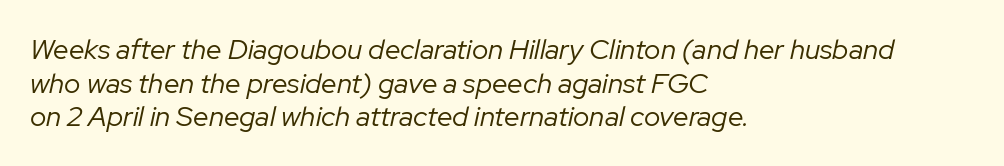
The image shows 28 px regular-weight type, italic (leaning right); set left-aligned, line spacing 1.2x, normal letter spacing, not underlined; low stroke contrast and a medium x-height.
